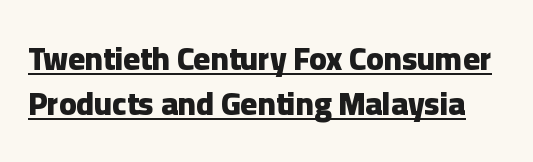
{"serif": "no", "italic": "no", "bold": "yes", "weight": "heavy", "width": "normal", "stroke_contrast": "low", "x_height": "medium", "monospaced": "no", "underline": "yes", "line_spacing": "normal", "line_spacing_ratio": 1.4, "letter_spacing": "normal", "letter_spacing_em": 0.0, "glyph_px": 32}
